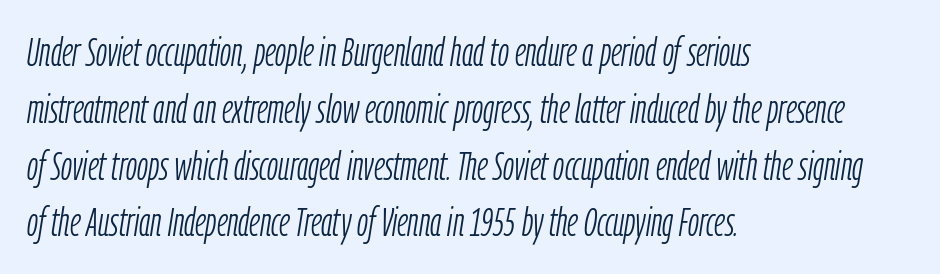
Each new line begins a customary step beneath the previous one. Is this a heavy cut? Hardly; it is regular or lighter. Here the designer chose a conventional face with non-uniform glyph widths. The lettering tilts uniformly, giving the passage an italic look. Teacher's note: observe the even left margin — that is flush-left alignment. The area under the type is left untouched.
